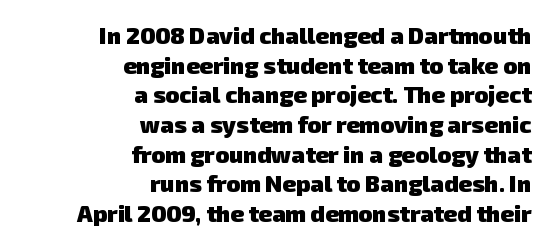
Q: Is the text bold? A: Yes.
Q: Is the text underlined? A: No.
Q: How is the paragraph aligned? A: Right-aligned.
Q: Is the spacing between letters normal or unusually wide? A: Normal.
Q: Is the spacing between lines tight, normal or loose? A: Normal.
